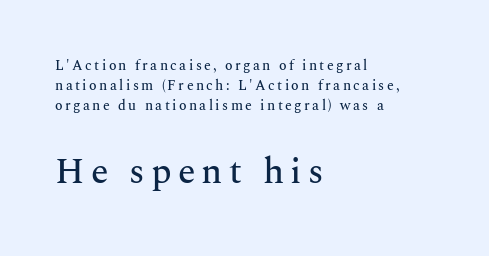
{"serif": "yes", "italic": "no", "width": "normal", "stroke_contrast": "medium", "x_height": "medium", "monospaced": "no", "underline": "no", "align": "left", "line_spacing": "normal", "line_spacing_ratio": 1.44, "larger_block": "second", "size_ratio": 2.57, "glyph_px": 36}
